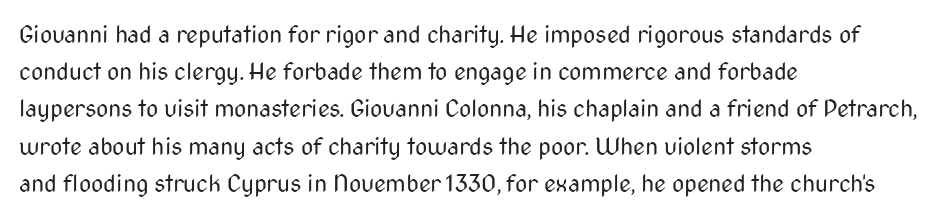
Q: Is the text bold? A: No.
Q: Is the text italic (slanted)? A: No, it is upright.
Q: Is the text underlined? A: No.
Q: How is the paragraph aligned? A: Left-aligned.
Q: Is the spacing between letters normal or unusually wide? A: Normal.
Q: Is the spacing between lines tight, normal or loose? A: Normal.
